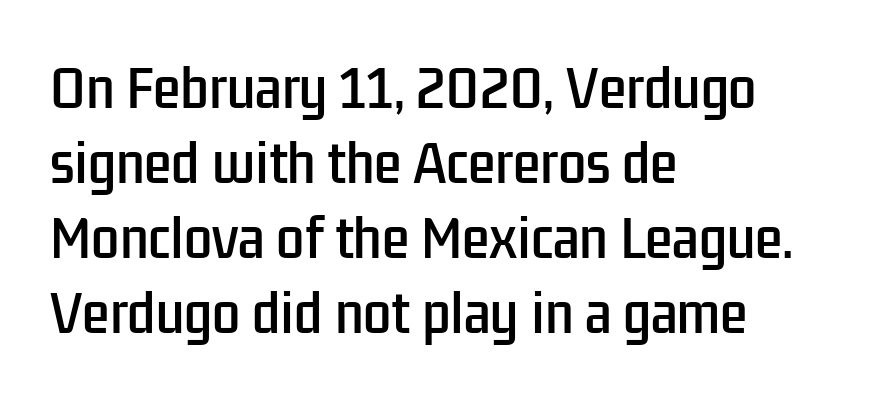
{"serif": "no", "italic": "no", "width": "condensed", "stroke_contrast": "low", "x_height": "medium", "monospaced": "no", "underline": "no", "align": "left", "line_spacing": "normal", "line_spacing_ratio": 1.5, "letter_spacing": "normal", "letter_spacing_em": 0.0, "glyph_px": 50}
